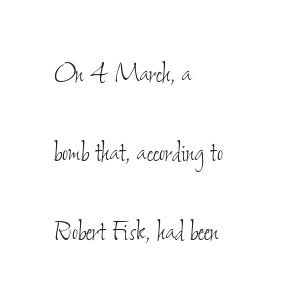
Q: Is the text bold? A: No.
Q: Is the text underlined? A: No.
Q: How is the paragraph aligned? A: Left-aligned.
Q: Is the spacing between letters normal or unusually wide? A: Normal.
Q: Is the spacing between lines tight, normal or loose? A: Loose.
Q: Width (condensed, normal, or wide)? A: Condensed.
Q: Stroke contrast? A: Low.
Q: x-height? A: Small.
Q: Monospaced? A: No.
